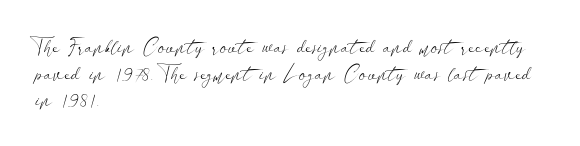
The image shows 21 px text type; set left-aligned, normal line spacing (1.27x), normal letter spacing, not underlined.
